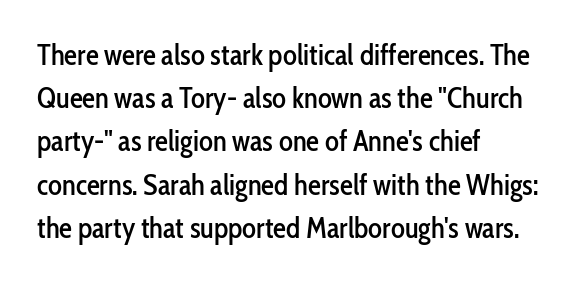
The image shows 29 px condensed sans-serif type, upright; set left-aligned, normal line spacing (1.49x), normal letter spacing, not underlined; low stroke contrast and a medium x-height.
